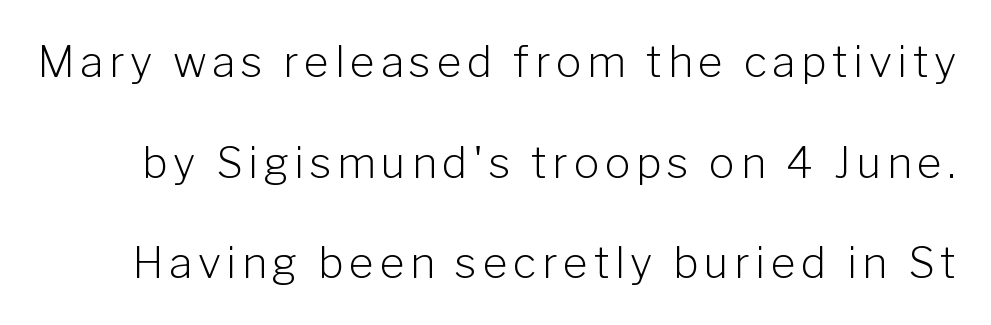
The image shows 43 px light sans-serif type, upright; set loose line spacing (2.34x), not underlined; low stroke contrast and a medium x-height.
